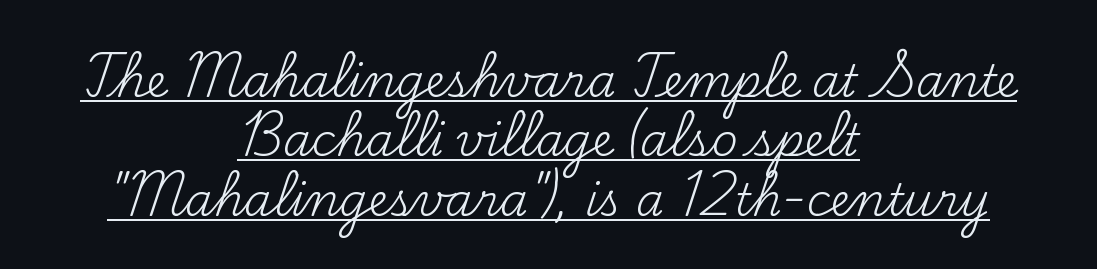
Q: Is the text bold? A: No.
Q: Is the text italic (slanted)? A: Yes.
Q: Is the typeface a serif or a sans-serif typeface? A: Serif.
Q: Is the text underlined? A: Yes.
Q: How is the paragraph aligned? A: Centered.
Q: Is the spacing between letters normal or unusually wide? A: Normal.
Q: Is the spacing between lines tight, normal or loose? A: Normal.
Q: Width (condensed, normal, or wide)? A: Normal.
Q: Stroke contrast? A: Medium.
Q: x-height? A: Small.
Q: Monospaced? A: No.
